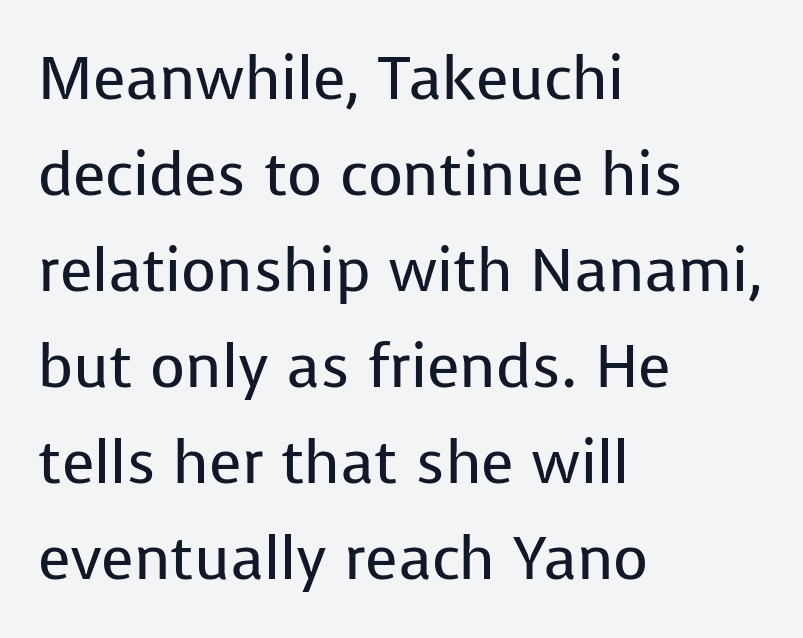
{"serif": "no", "italic": "no", "bold": "no", "weight": "regular", "width": "normal", "stroke_contrast": "low", "x_height": "medium", "monospaced": "no", "underline": "no", "align": "left", "line_spacing": "normal", "line_spacing_ratio": 1.6, "letter_spacing": "normal", "letter_spacing_em": 0.0, "glyph_px": 60}
